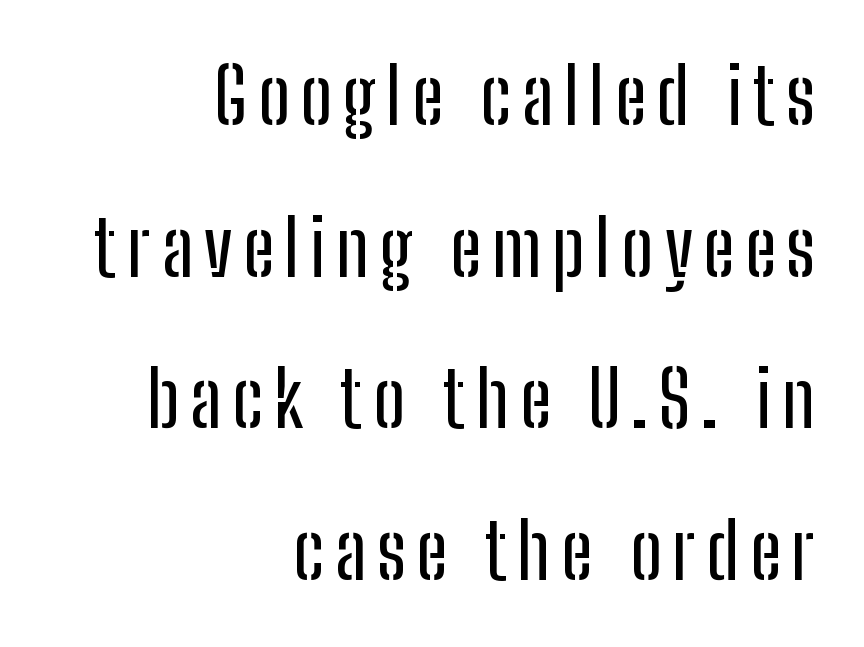
Letterform terminals end flat and unadorned throughout the passage. Underlining? Definitely not there. These lines stack with their right ends in a neat column. The letters advance in unequal steps, a hallmark of proportional type.
